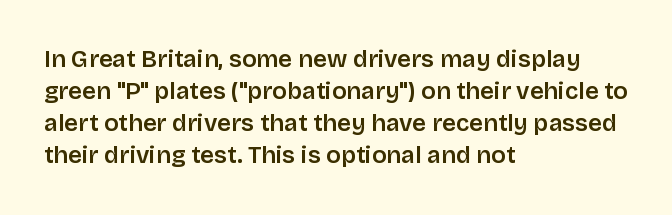
The image shows 24 px text type, upright; set left-aligned, normal line spacing (1.34x), normal letter spacing, not underlined.
